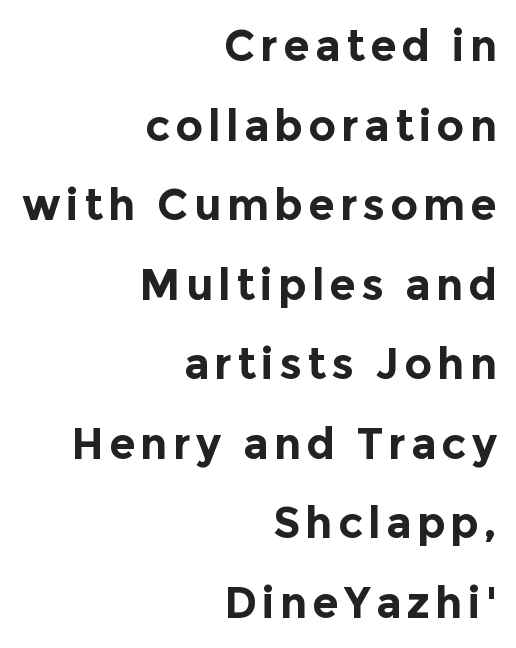
Each letter keeps its own natural width here, so spacing adapts to shape. The lettering stays uniformly vertical, giving the passage a roman look. Notice how thick the strokes are: this is what a full bold looks like. Font category for this specimen: sans-serif.
